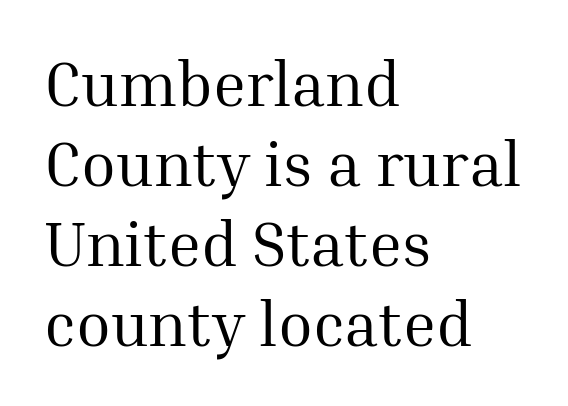
Q: Is the text bold? A: No.
Q: Is the text italic (slanted)? A: No, it is upright.
Q: Is the typeface a serif or a sans-serif typeface? A: Serif.
Q: Is the text underlined? A: No.
Q: How is the paragraph aligned? A: Left-aligned.
Q: Is the spacing between letters normal or unusually wide? A: Normal.
Q: Is the spacing between lines tight, normal or loose? A: Normal.
Q: Width (condensed, normal, or wide)? A: Normal.
Q: Stroke contrast? A: Medium.
Q: x-height? A: Medium.
Q: Monospaced? A: No.
